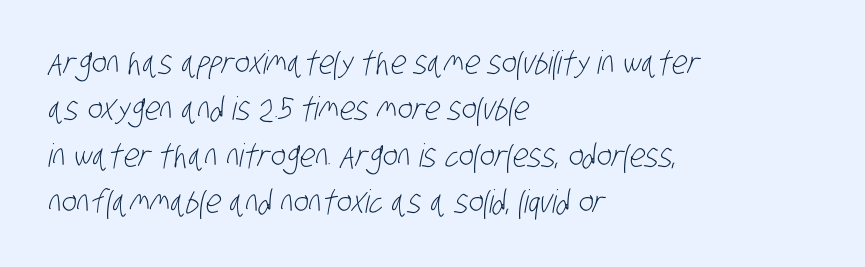
{"serif": "no", "bold": "no", "weight": "light", "width": "condensed", "stroke_contrast": "low", "x_height": "large", "monospaced": "no", "underline": "no", "align": "left", "line_spacing": "normal", "line_spacing_ratio": 1.45, "letter_spacing": "normal", "letter_spacing_em": 0.0, "glyph_px": 32}
